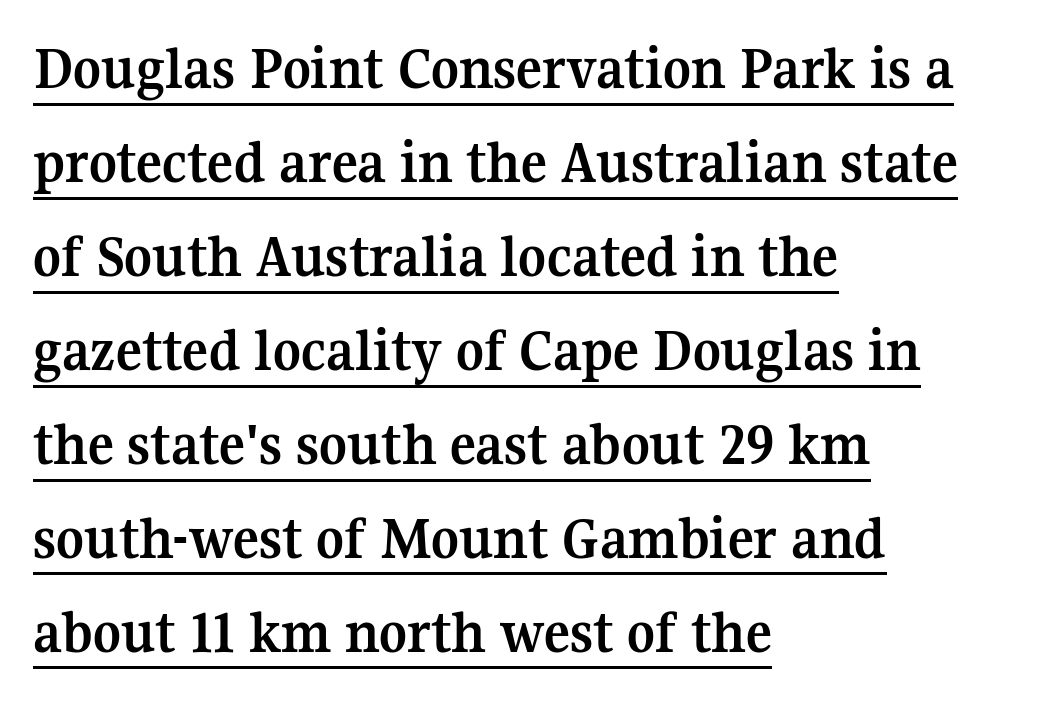
Q: Is the text bold? A: Yes.
Q: Is the text italic (slanted)? A: No, it is upright.
Q: Is the typeface a serif or a sans-serif typeface? A: Serif.
Q: Is the text underlined? A: Yes.
Q: How is the paragraph aligned? A: Left-aligned.
Q: Is the spacing between letters normal or unusually wide? A: Normal.
Q: Is the spacing between lines tight, normal or loose? A: Normal.
Q: Width (condensed, normal, or wide)? A: Normal.
Q: Stroke contrast? A: Medium.
Q: x-height? A: Medium.
Q: Monospaced? A: No.
